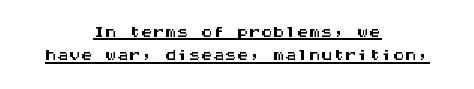
{"italic": "no", "underline": "yes", "align": "center", "line_spacing": "tight", "line_spacing_ratio": 0.97, "letter_spacing": "normal", "letter_spacing_em": 0.0, "glyph_px": 24}
